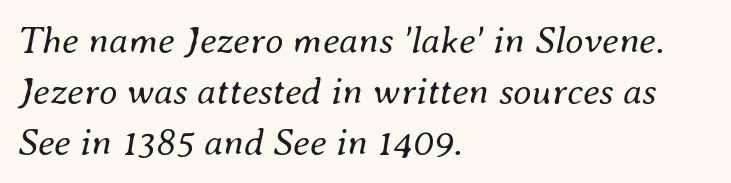
Q: Is the text bold? A: No.
Q: Is the text italic (slanted)? A: Yes, it leans right by about 8 degrees.
Q: Is the text underlined? A: No.
Q: How is the paragraph aligned? A: Left-aligned.
Q: Is the spacing between letters normal or unusually wide? A: Normal.
Q: Is the spacing between lines tight, normal or loose? A: Normal.
Q: Width (condensed, normal, or wide)? A: Normal.
Q: Stroke contrast? A: Medium.
Q: x-height? A: Small.
Q: Monospaced? A: No.
